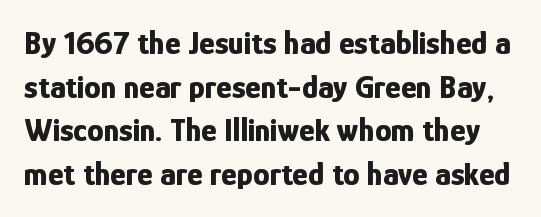
{"serif": "no", "italic": "no", "bold": "yes", "weight": "bold", "width": "condensed", "stroke_contrast": "low", "x_height": "medium", "monospaced": "no", "underline": "no", "line_spacing": "normal", "line_spacing_ratio": 1.32, "letter_spacing": "normal", "letter_spacing_em": 0.0, "glyph_px": 33}
